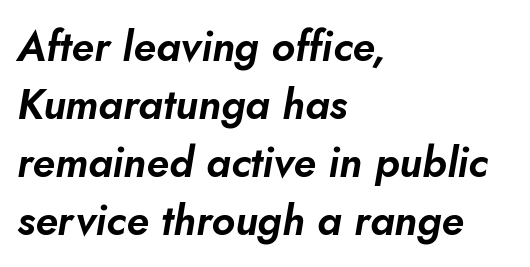
The area under the type is left untouched. The letterforms sit shoulder to shoulder at normal distance. Each line starts at the same left margin while the right side varies. It's the slanting kind of type. Baseline-to-baseline distance is the conventional proportion of letter height.
